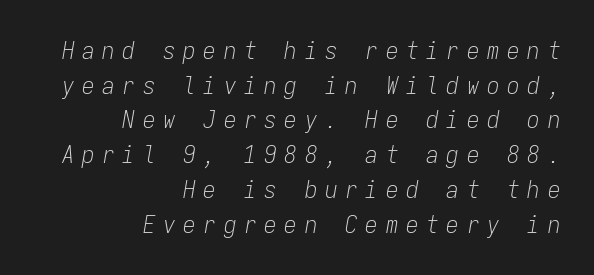
Q: Is the text bold? A: No.
Q: Is the text italic (slanted)? A: Yes, it leans right by about 9 degrees.
Q: Is the text underlined? A: No.
Q: How is the paragraph aligned? A: Right-aligned.
Q: Is the spacing between letters normal or unusually wide? A: Unusually wide.
Q: Is the spacing between lines tight, normal or loose? A: Normal.
